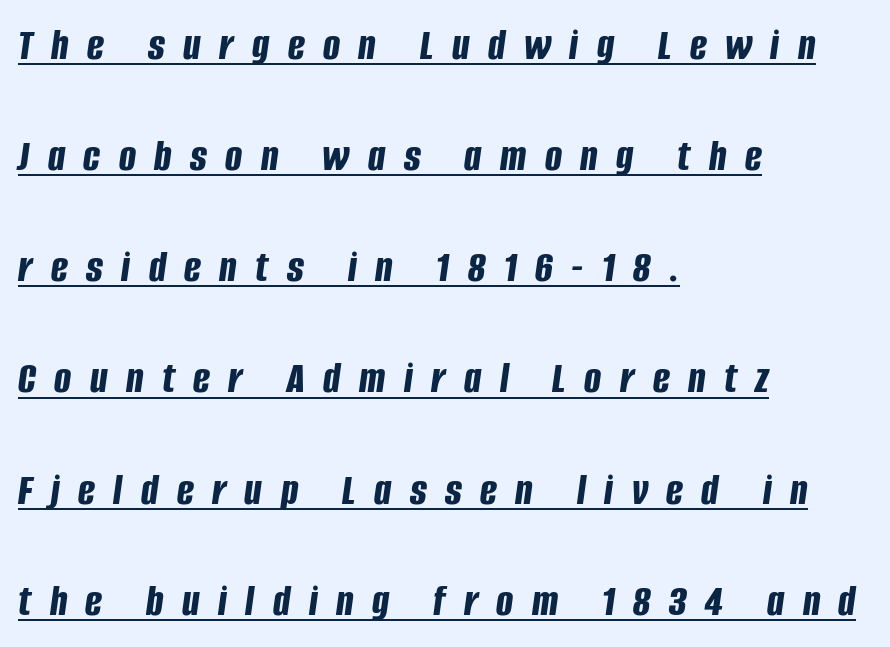
Typesetter's note: full bold, strokes at maximum text heaviness. The lines in this sample share a left origin and differ only in where they stop. The letterforms stand isolated, each surrounded by extra space. If you measured baseline to baseline, you'd find a long distance.
